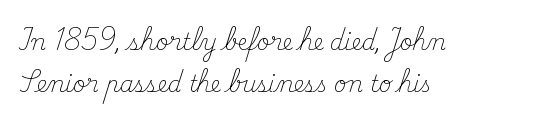
The image shows 22 px text type; set left-aligned, loose line spacing (1.92x), normal letter spacing, not underlined.
